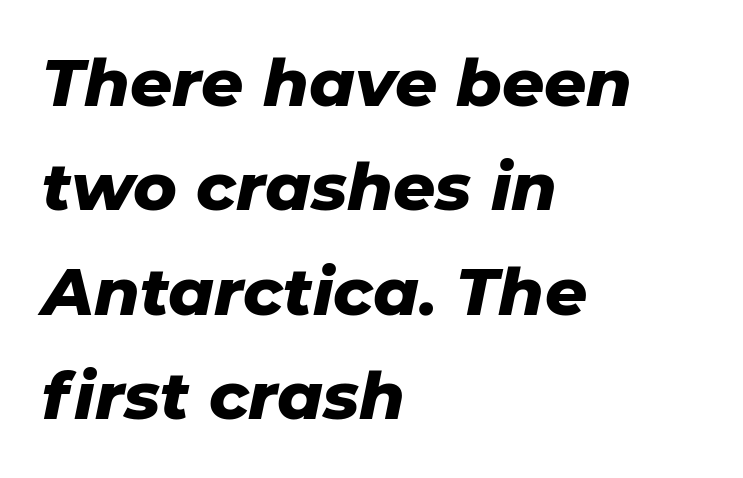
The image shows 66 px heavy type, italic (leaning right); set left-aligned, normal line spacing (1.58x), normal letter spacing, not underlined; low stroke contrast and a medium x-height.
